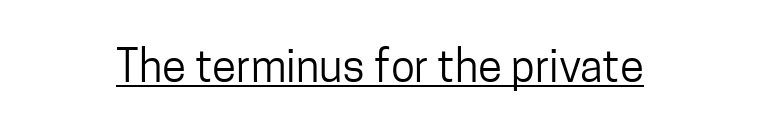
{"serif": "no", "italic": "no", "bold": "no", "weight": "regular", "width": "condensed", "stroke_contrast": "low", "x_height": "medium", "monospaced": "no", "underline": "yes", "letter_spacing": "normal", "letter_spacing_em": 0.0, "glyph_px": 44}
